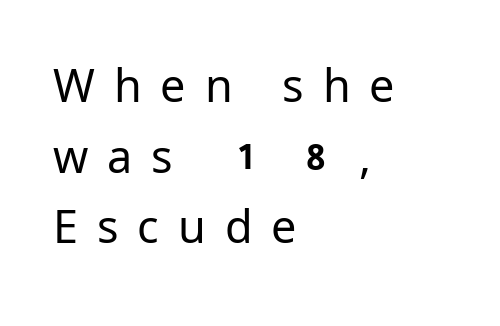
The lines in this sample share a left origin and differ only in where they stop. The passage shown is not underscored anywhere. The designer went with a sans here, leaving each stem footless. The rendering uses natural spacing where letterforms have individual widths. Each word looks stretched out because of the extra space between its letters. The block of text has a typical density, with ordinary space between rows.
